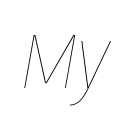
Q: Is the text bold? A: No.
Q: Is the text italic (slanted)? A: Yes, it leans right by about 10 degrees.
Q: Is the text underlined? A: No.
Q: Is the spacing between letters normal or unusually wide? A: Normal.
Q: Width (condensed, normal, or wide)? A: Condensed.
Q: Stroke contrast? A: Low.
Q: x-height? A: Large.
Q: Monospaced? A: No.
